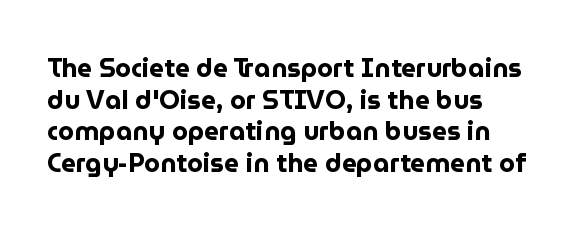
{"italic": "no", "bold": "yes", "underline": "no", "line_spacing_ratio": 1.22, "letter_spacing": "normal", "letter_spacing_em": 0.0, "glyph_px": 26}
